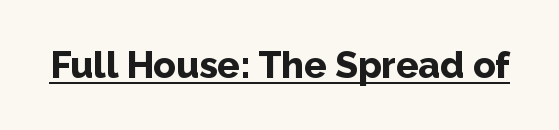
Between one letter and the next there's only the usual sliver of space. Proportional: the letters do not fall into vertical columns. This rendering employs a face without finishing strokes, i.e., a sans-serif. Decoration check: the copy is underlined. Caption: bold face, heavy strokes. Do the letters lean? They stand straight.
